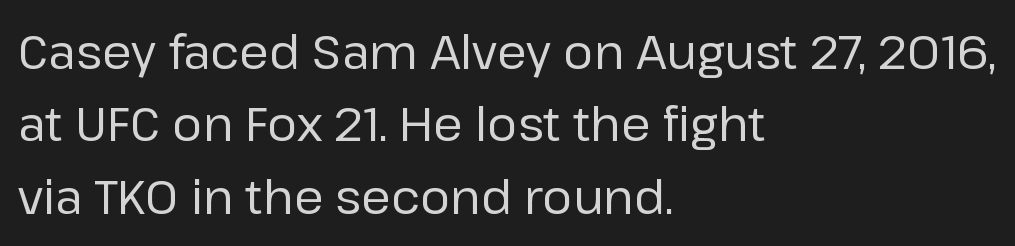
Q: Is the text bold? A: No.
Q: Is the text italic (slanted)? A: No, it is upright.
Q: Is the typeface a serif or a sans-serif typeface? A: Sans-serif.
Q: Is the text underlined? A: No.
Q: How is the paragraph aligned? A: Left-aligned.
Q: Is the spacing between letters normal or unusually wide? A: Normal.
Q: Is the spacing between lines tight, normal or loose? A: Normal.
Q: Width (condensed, normal, or wide)? A: Normal.
Q: Stroke contrast? A: Low.
Q: x-height? A: Medium.
Q: Monospaced? A: No.
